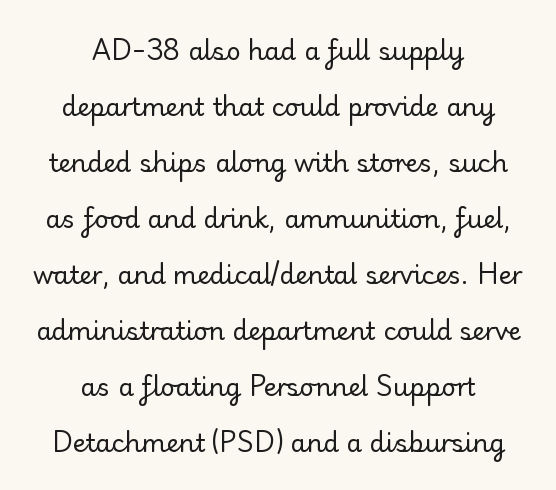
{"italic": "no", "bold": "no", "underline": "no", "align": "center", "line_spacing": "loose", "line_spacing_ratio": 2.24, "letter_spacing": "normal", "letter_spacing_em": 0.0, "glyph_px": 25}
